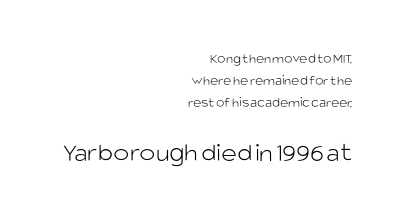
Q: Is the text bold? A: No.
Q: Is the text italic (slanted)? A: No, it is upright.
Q: Is the text underlined? A: No.
Q: How is the paragraph aligned? A: Right-aligned.
Q: Is the spacing between letters normal or unusually wide? A: Normal.
Q: Is the spacing between lines tight, normal or loose? A: Normal.
Q: Which block of text is set in a larger size, the first (top) or the second (bottom)? A: The second (bottom) one.
